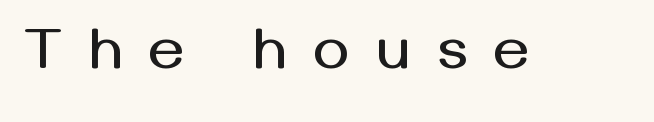
The image shows 60 px sans-serif type, upright; set unusually wide letter spacing (+0.46 em), not underlined; medium stroke contrast and a medium x-height.
